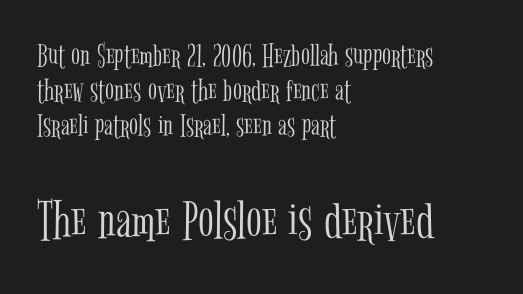
Q: Is the text bold? A: No.
Q: Is the text italic (slanted)? A: No, it is upright.
Q: Is the typeface a serif or a sans-serif typeface? A: Serif.
Q: Is the text underlined? A: No.
Q: How is the paragraph aligned? A: Left-aligned.
Q: Is the spacing between letters normal or unusually wide? A: Normal.
Q: Is the spacing between lines tight, normal or loose? A: Tight.
Q: Which block of text is set in a larger size, the first (top) or the second (bottom)? A: The second (bottom) one.
Q: Width (condensed, normal, or wide)? A: Condensed.
Q: Stroke contrast? A: Low.
Q: x-height? A: Medium.
Q: Monospaced? A: No.
